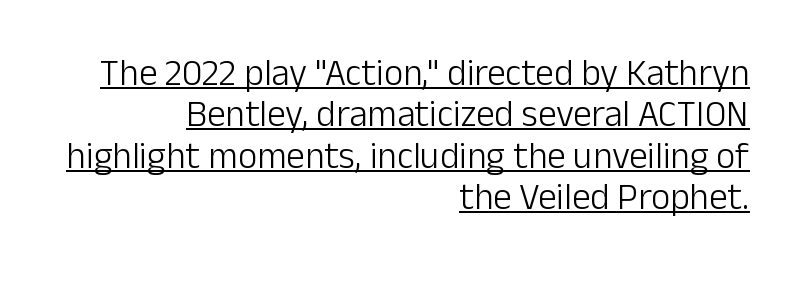
Q: Is the text bold? A: No.
Q: Is the text italic (slanted)? A: No, it is upright.
Q: Is the typeface a serif or a sans-serif typeface? A: Sans-serif.
Q: Is the text underlined? A: Yes.
Q: How is the paragraph aligned? A: Right-aligned.
Q: Is the spacing between letters normal or unusually wide? A: Normal.
Q: Is the spacing between lines tight, normal or loose? A: Tight.
Q: Width (condensed, normal, or wide)? A: Normal.
Q: Stroke contrast? A: Low.
Q: x-height? A: Medium.
Q: Monospaced? A: No.
